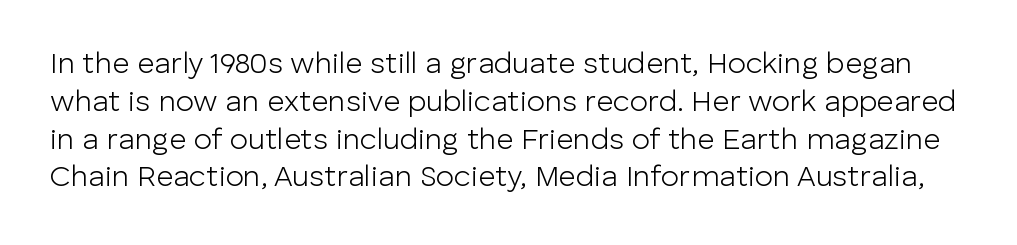
The image shows 30 px light sans-serif type, upright; set normal line spacing (1.26x), normal letter spacing, not underlined; low stroke contrast and a medium x-height.
